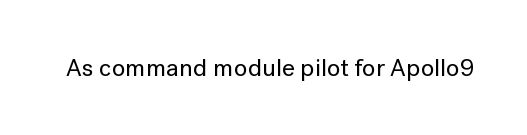
{"italic": "no", "underline": "no", "letter_spacing": "normal", "letter_spacing_em": 0.0, "glyph_px": 25}
